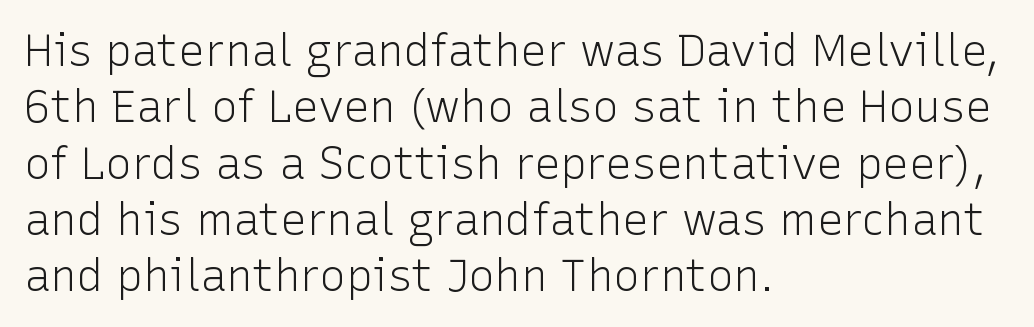
This block has exactly the height ordinary leading produces. The font is comparable to plain body text, perhaps lighter. Quick note: not italic, upright. What stands out about the letter spacing? Nothing — it is the standard amount.
